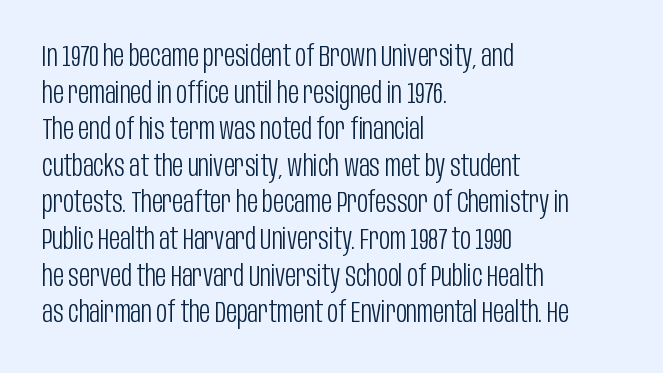
The image shows 30 px light, condensed sans-serif type, upright; set left-aligned, line spacing 1.22x, normal letter spacing, not underlined; low stroke contrast and a large x-height.
